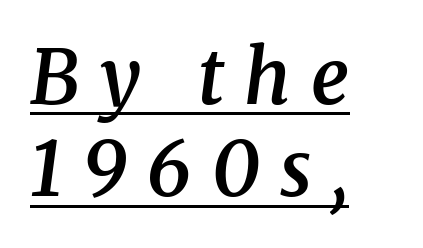
{"serif": "yes", "italic": "yes", "lean": "right", "slant_degrees": 8, "bold": "semi", "weight": "semibold", "width": "normal", "stroke_contrast": "medium", "x_height": "medium", "monospaced": "no", "underline": "yes", "align": "left", "line_spacing_ratio": 1.23, "letter_spacing": "wide", "letter_spacing_em": 0.27, "glyph_px": 75}
